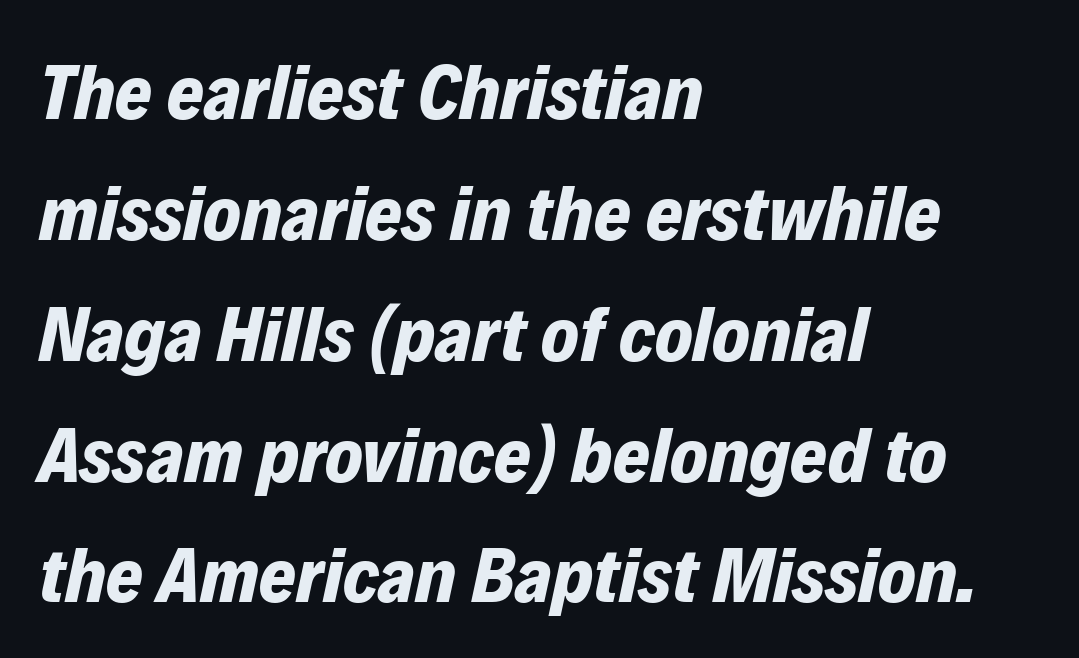
{"italic": "yes", "lean": "right", "slant_degrees": 12, "bold": "yes", "weight": "bold", "width": "normal", "stroke_contrast": "low", "x_height": "medium", "monospaced": "no", "underline": "no", "align": "left", "line_spacing": "normal", "line_spacing_ratio": 1.53, "letter_spacing": "normal", "letter_spacing_em": 0.0, "glyph_px": 79}
